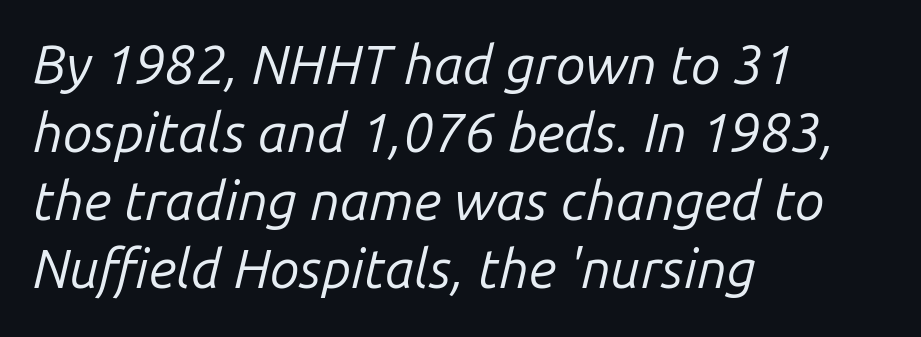
The image shows 54 px regular-weight type, italic (leaning right); set left-aligned, normal line spacing (1.26x), normal letter spacing, not underlined; low stroke contrast and a medium x-height.
